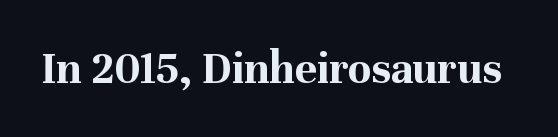
The image shows 47 px bold serif type, upright; set normal letter spacing, not underlined; medium stroke contrast and a medium x-height.
